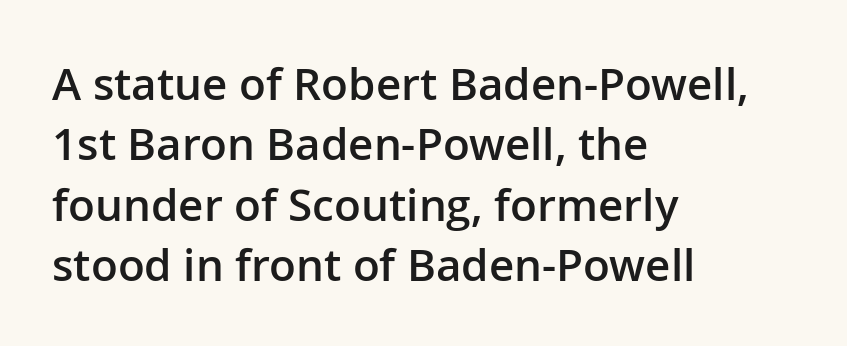
The image shows 44 px semibold sans-serif type, upright; set left-aligned, normal line spacing (1.37x), normal letter spacing, not underlined; low stroke contrast and a medium x-height.
